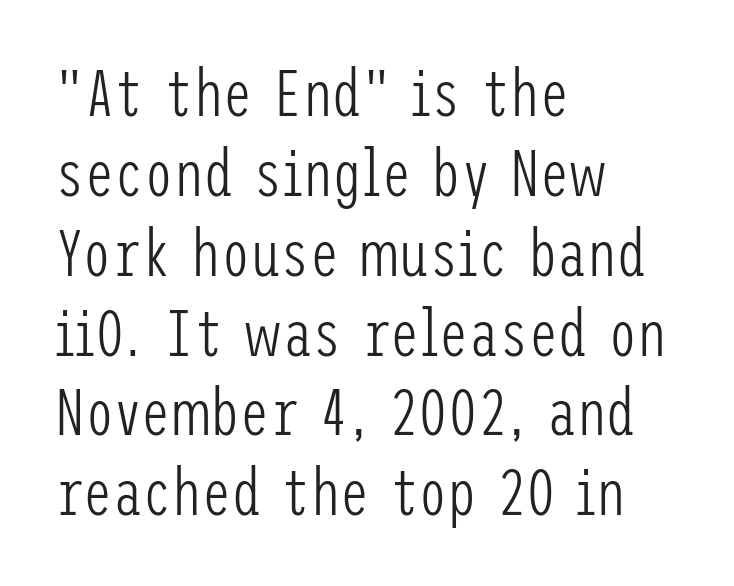
Look at the tracking — it's just the regular setting, nothing added. The font sits on the lighter half of the weight spectrum, regular included. A typesetter would mark this as roman, not italic. Descenders hang freely into open space. The lines in this sample share a left origin and differ only in where they stop. Examine the stroke ends and you'll find no serifs.
